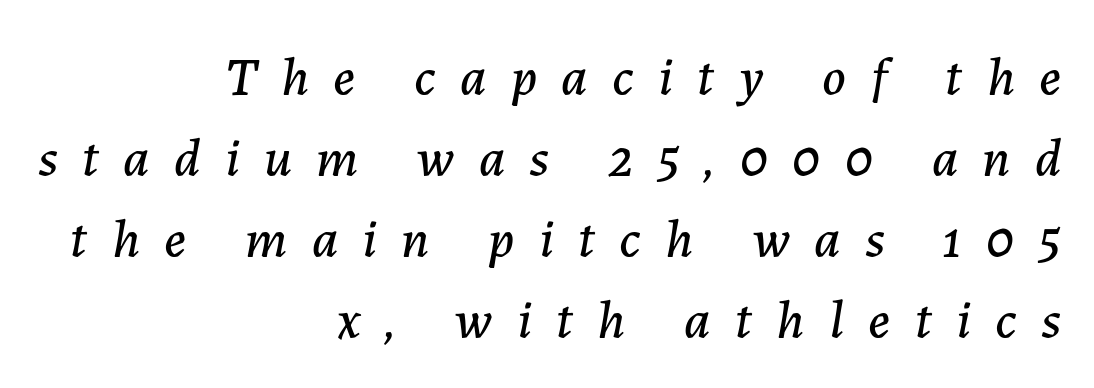
Q: Is the text italic (slanted)? A: Yes, it leans right by about 7 degrees.
Q: Is the text underlined? A: No.
Q: How is the paragraph aligned? A: Right-aligned.
Q: Is the spacing between letters normal or unusually wide? A: Unusually wide.
Q: Is the spacing between lines tight, normal or loose? A: Normal.
Q: Width (condensed, normal, or wide)? A: Normal.
Q: Stroke contrast? A: Low.
Q: x-height? A: Medium.
Q: Monospaced? A: No.
